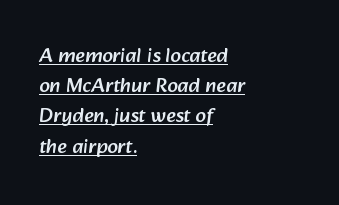
{"underline": "yes", "align": "left", "line_spacing": "normal", "line_spacing_ratio": 1.44, "letter_spacing": "normal", "letter_spacing_em": 0.0, "glyph_px": 21}
